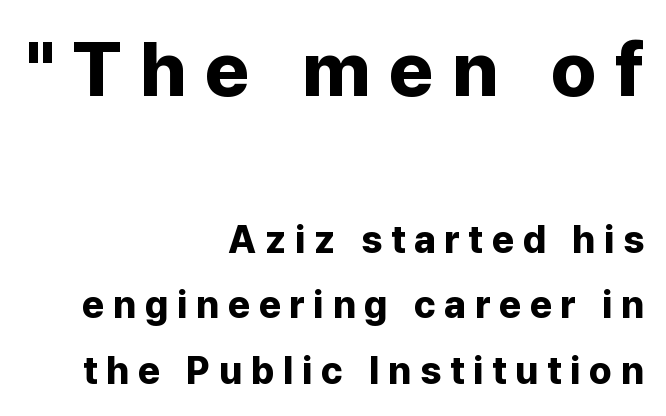
The image shows 77 px bold sans-serif type, upright; set right-aligned, line spacing 1.72x, unusually wide letter spacing (+0.23 em), not underlined; the first (top) block is 2.03x larger; low stroke contrast and a medium x-height.
